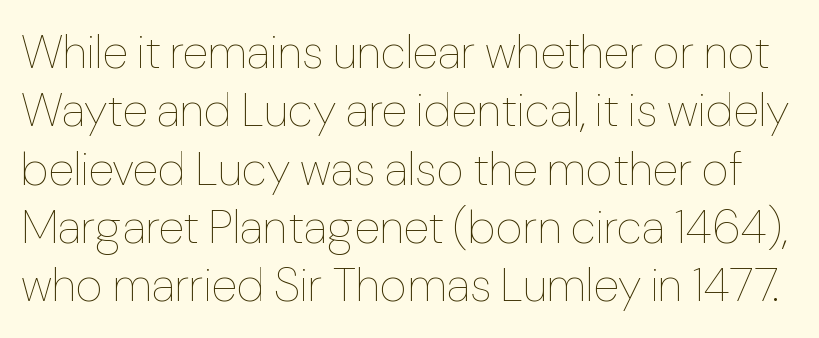
No heavy texture on the line: the type isn't bold. Tracking value appears to be zero — textbook default spacing. This sample uses an upright cut, with every glyph sitting square on the baseline. Each letter keeps its own natural width here, so spacing adapts to shape.
